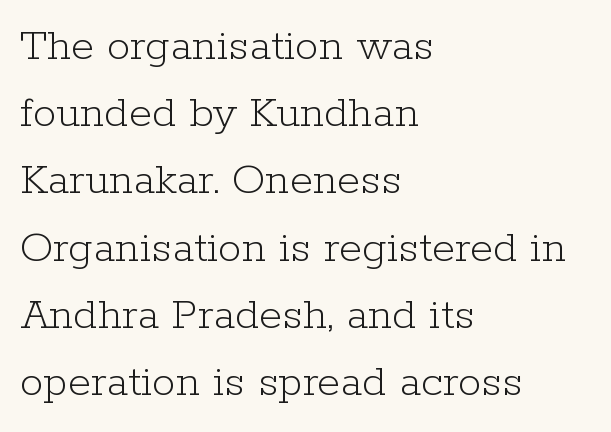
These lines are set flush left with a ragged right edge. These lines are rendered in a variable-pitch font. This sample uses a serif face. The glyphs are unaccompanied by any horizontal stroke below them.
